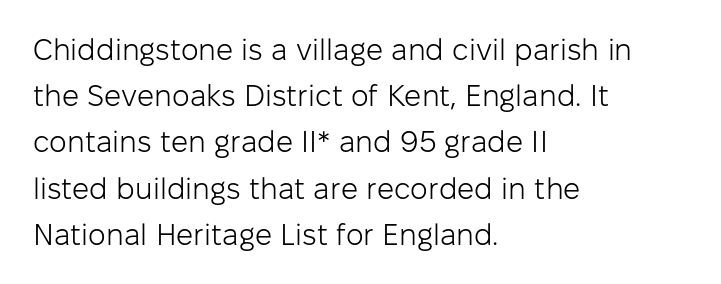
The image shows 30 px light sans-serif type, upright; set left-aligned, normal line spacing (1.54x), normal letter spacing, not underlined; low stroke contrast and a medium x-height.
